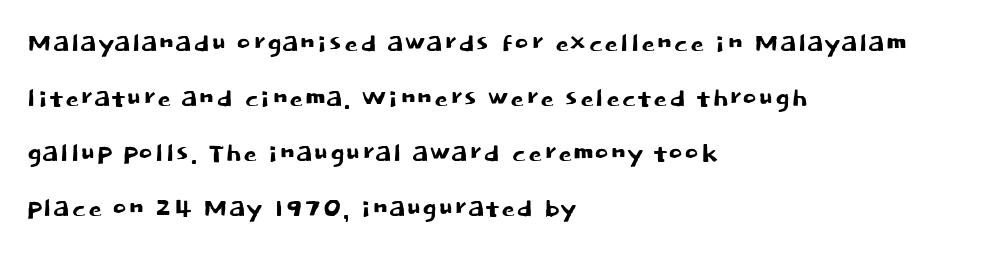
{"serif": "no", "italic": "no", "width": "normal", "stroke_contrast": "low", "x_height": "large", "monospaced": "no", "underline": "no", "align": "left", "line_spacing": "normal", "line_spacing_ratio": 1.57, "letter_spacing": "normal", "letter_spacing_em": 0.0, "glyph_px": 35}
